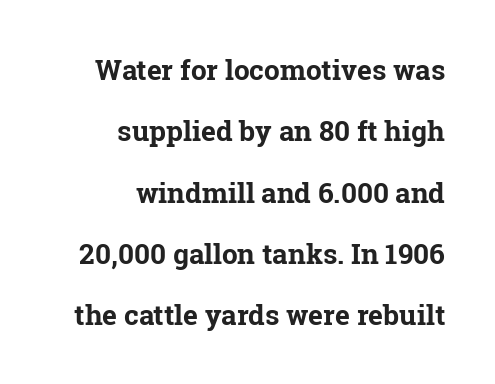
The lines are quadded right. Quick note: not italic, upright. Stroke terminals: seriffed. I'd describe the lettering as bold — thick and assertive. The space between consecutive lines is lavish.
